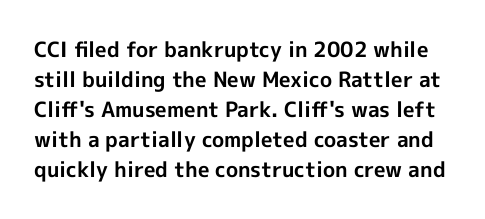
The image shows 21 px bold type, upright; set normal line spacing (1.43x), normal letter spacing, not underlined.
